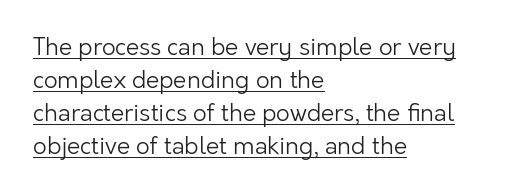
Emphasis is given by a line drawn under the lettering. The passage shown has conventional tracking throughout. The text block is weighted toward the left margin, trailing off unevenly rightward. The letters look calm and open, with moderate or lighter stems. Each new line begins a customary step beneath the previous one. Italic: no, the glyphs are upright roman.
